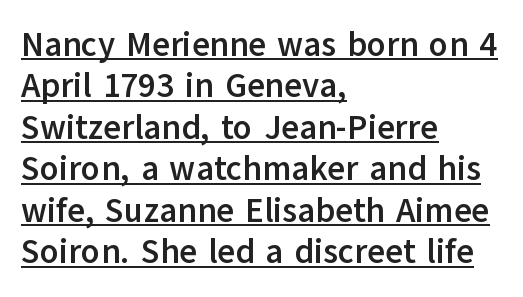
Q: Is the text bold? A: Yes.
Q: Is the text italic (slanted)? A: No, it is upright.
Q: Is the typeface a serif or a sans-serif typeface? A: Sans-serif.
Q: Is the text underlined? A: Yes.
Q: How is the paragraph aligned? A: Left-aligned.
Q: Is the spacing between letters normal or unusually wide? A: Normal.
Q: Width (condensed, normal, or wide)? A: Normal.
Q: Stroke contrast? A: Low.
Q: x-height? A: Medium.
Q: Monospaced? A: No.
